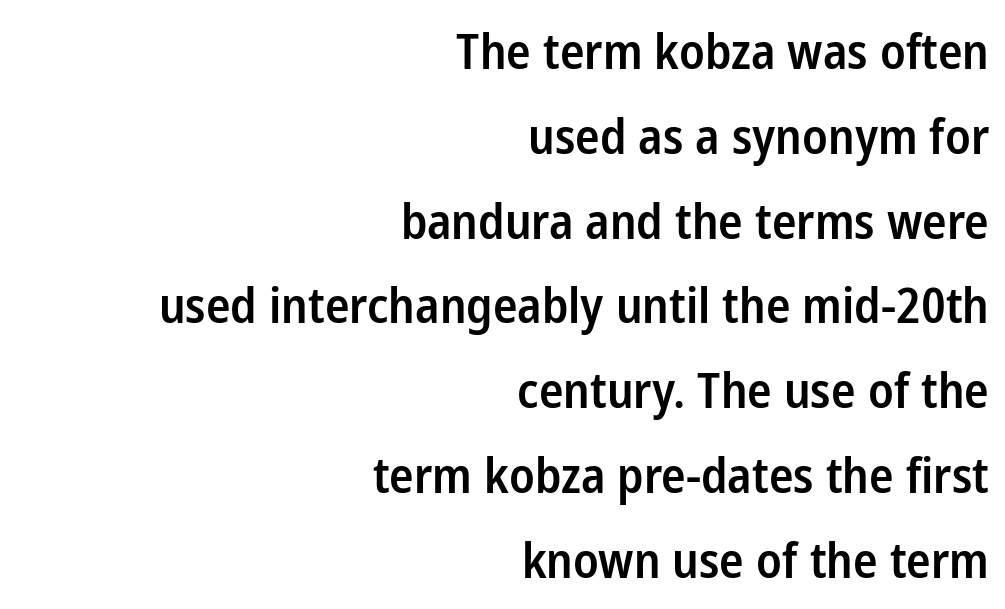
{"serif": "no", "italic": "no", "bold": "semi", "weight": "semibold", "width": "condensed", "stroke_contrast": "low", "x_height": "medium", "monospaced": "no", "underline": "no", "align": "right", "line_spacing_ratio": 1.73, "letter_spacing": "normal", "letter_spacing_em": 0.0, "glyph_px": 49}
